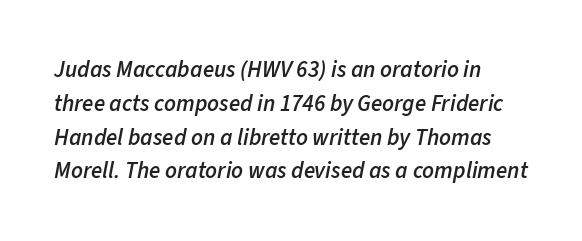
Lines of text with bare space underneath. The text carries the slant typical of an italic or oblique font. Heft: intermediate — a semibold. Standard letterfit; no display-style spreading of the glyphs.
